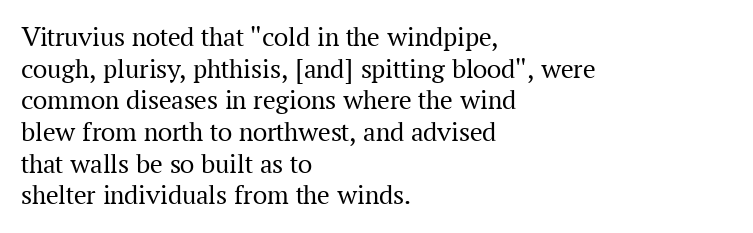
Q: Is the text bold? A: No.
Q: Is the text italic (slanted)? A: No, it is upright.
Q: Is the typeface a serif or a sans-serif typeface? A: Serif.
Q: Is the text underlined? A: No.
Q: How is the paragraph aligned? A: Left-aligned.
Q: Is the spacing between letters normal or unusually wide? A: Normal.
Q: Is the spacing between lines tight, normal or loose? A: Tight.
Q: Width (condensed, normal, or wide)? A: Normal.
Q: Stroke contrast? A: Medium.
Q: x-height? A: Medium.
Q: Monospaced? A: No.
